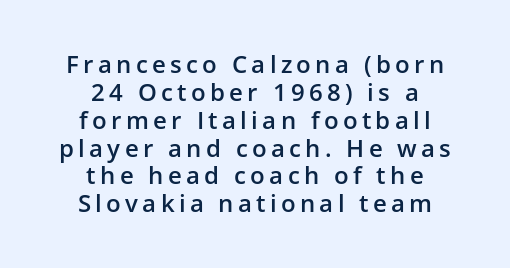
The lines in this sample share a center point and differ in where they start and stop. Italic? Not at all — the glyphs are vertical. A bit beefed up — I'd call it semibold rather than bold. The zone under the glyphs is completely vacant.
